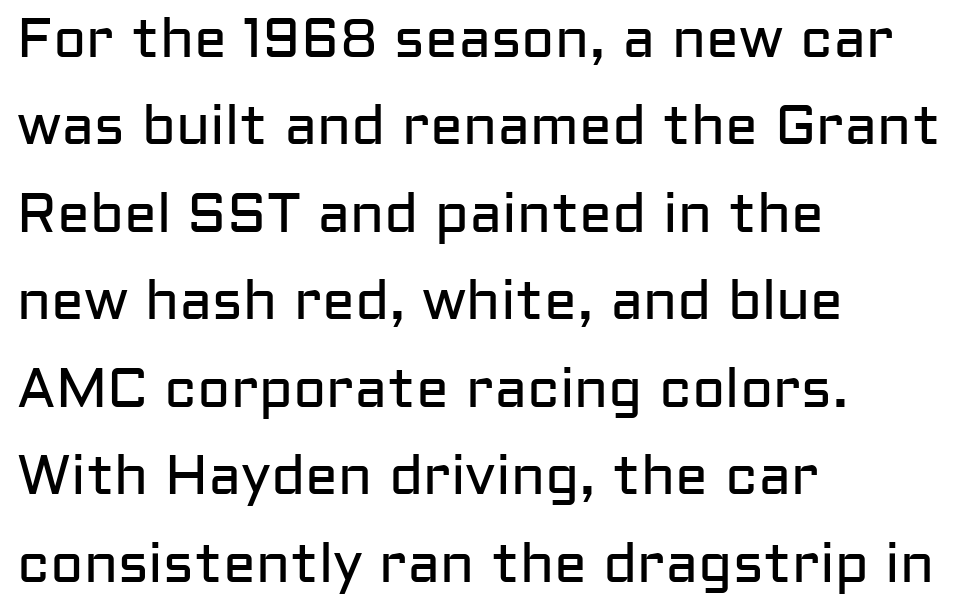
Q: Is the text bold? A: No.
Q: Is the text italic (slanted)? A: No, it is upright.
Q: Is the typeface a serif or a sans-serif typeface? A: Sans-serif.
Q: Is the text underlined? A: No.
Q: How is the paragraph aligned? A: Left-aligned.
Q: Is the spacing between letters normal or unusually wide? A: Normal.
Q: Is the spacing between lines tight, normal or loose? A: Normal.
Q: Width (condensed, normal, or wide)? A: Normal.
Q: Stroke contrast? A: Low.
Q: x-height? A: Medium.
Q: Monospaced? A: No.
